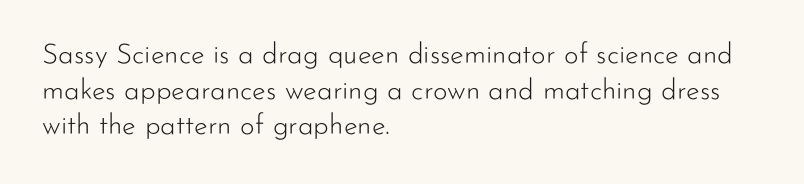
Q: Is the text bold? A: No.
Q: Is the text italic (slanted)? A: No, it is upright.
Q: Is the typeface a serif or a sans-serif typeface? A: Sans-serif.
Q: Is the text underlined? A: No.
Q: How is the paragraph aligned? A: Left-aligned.
Q: Is the spacing between letters normal or unusually wide? A: Normal.
Q: Is the spacing between lines tight, normal or loose? A: Normal.
Q: Width (condensed, normal, or wide)? A: Normal.
Q: Stroke contrast? A: Low.
Q: x-height? A: Small.
Q: Monospaced? A: No.
